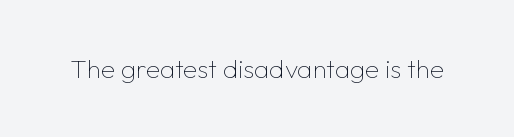
A roman cut, with each character standing at attention. Decoration check: the copy has no underline. The gaps between neighbouring characters are ordinary and unremarkable. Bold? No — there's no thickening of the strokes.
